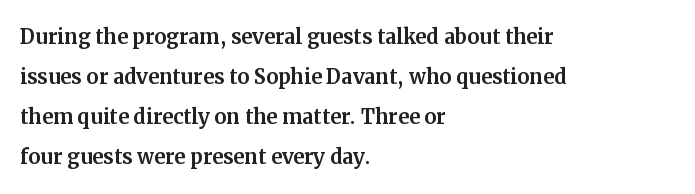
{"italic": "no", "underline": "no", "align": "left", "line_spacing": "normal", "line_spacing_ratio": 1.48, "letter_spacing": "normal", "letter_spacing_em": 0.0, "glyph_px": 27}
